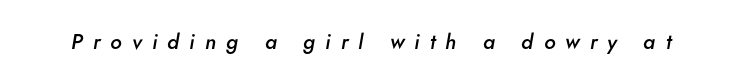
{"italic": "yes", "lean": "right", "slant_degrees": 5, "bold": "semi", "underline": "no", "letter_spacing": "wide", "letter_spacing_em": 0.48, "glyph_px": 21}
